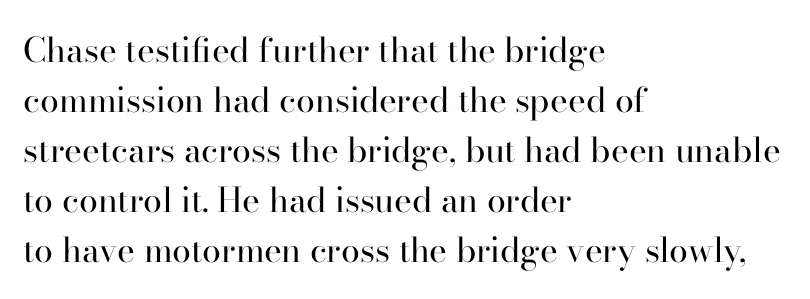
{"serif": "yes", "italic": "no", "bold": "no", "weight": "regular", "width": "normal", "stroke_contrast": "high", "x_height": "small", "monospaced": "no", "underline": "no", "align": "left", "line_spacing": "normal", "line_spacing_ratio": 1.47, "letter_spacing": "normal", "letter_spacing_em": 0.0, "glyph_px": 34}
